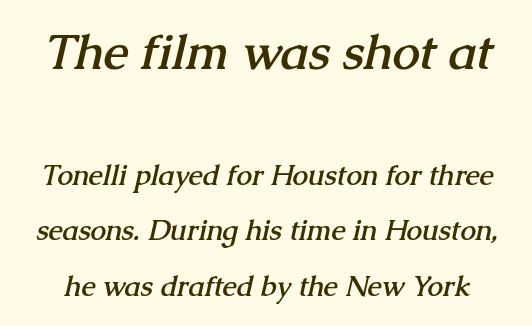
{"serif": "yes", "bold": "yes", "weight": "semibold", "width": "normal", "stroke_contrast": "medium", "x_height": "medium", "monospaced": "no", "underline": "no", "line_spacing": "loose", "line_spacing_ratio": 1.99, "letter_spacing": "normal", "letter_spacing_em": 0.0, "larger_block": "first", "size_ratio": 1.75, "glyph_px": 49}
